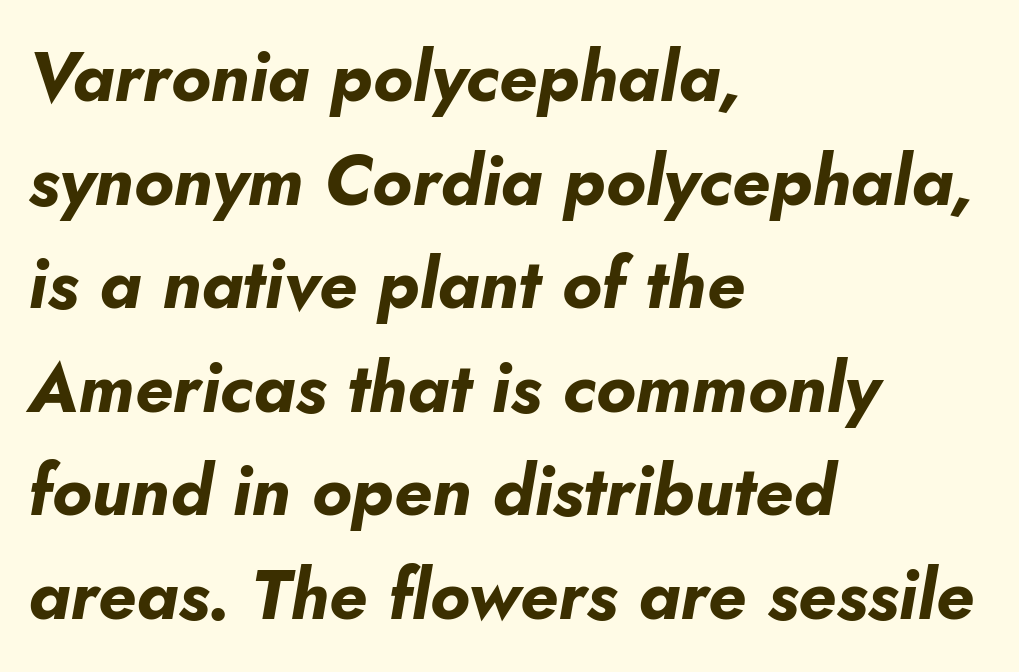
{"italic": "yes", "lean": "right", "slant_degrees": 10, "bold": "yes", "weight": "bold", "width": "normal", "stroke_contrast": "low", "x_height": "small", "monospaced": "no", "underline": "no", "align": "left", "line_spacing": "normal", "line_spacing_ratio": 1.48, "letter_spacing": "normal", "letter_spacing_em": 0.0, "glyph_px": 70}
